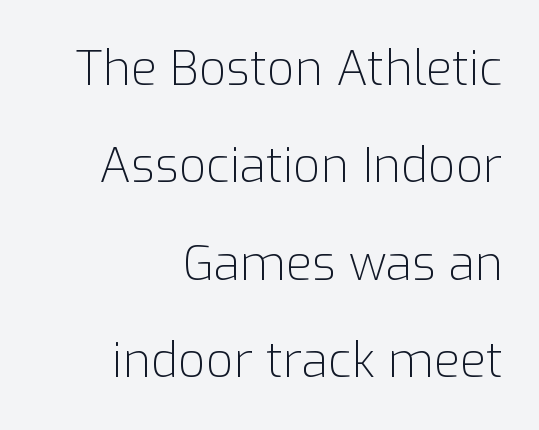
The letters stand upright; this is a roman face. Airy leading. Clear beneath every line of the passage. Alignment: flush right. Does the type have serifs? No, each stem ends abruptly. Is the type heavy? It reads as light-to-regular instead.
